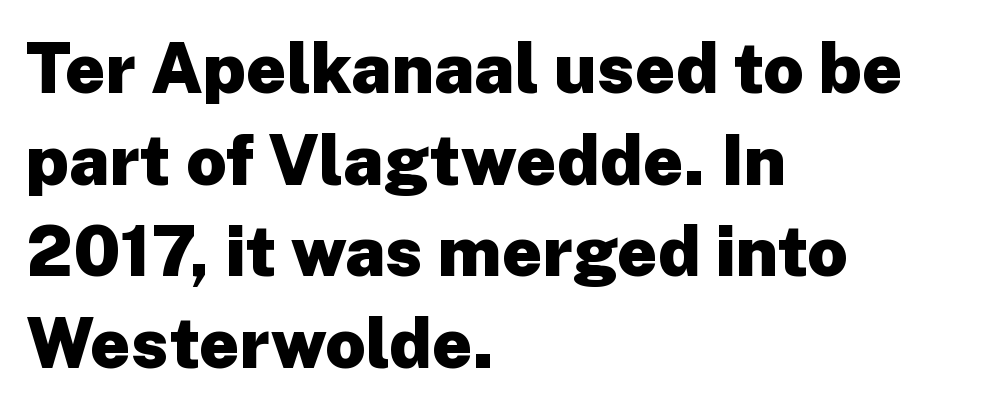
Q: Is the text bold? A: Yes.
Q: Is the text italic (slanted)? A: No, it is upright.
Q: Is the typeface a serif or a sans-serif typeface? A: Sans-serif.
Q: Is the text underlined? A: No.
Q: How is the paragraph aligned? A: Left-aligned.
Q: Is the spacing between letters normal or unusually wide? A: Normal.
Q: Is the spacing between lines tight, normal or loose? A: Normal.
Q: Width (condensed, normal, or wide)? A: Normal.
Q: Stroke contrast? A: Low.
Q: x-height? A: Medium.
Q: Monospaced? A: No.
